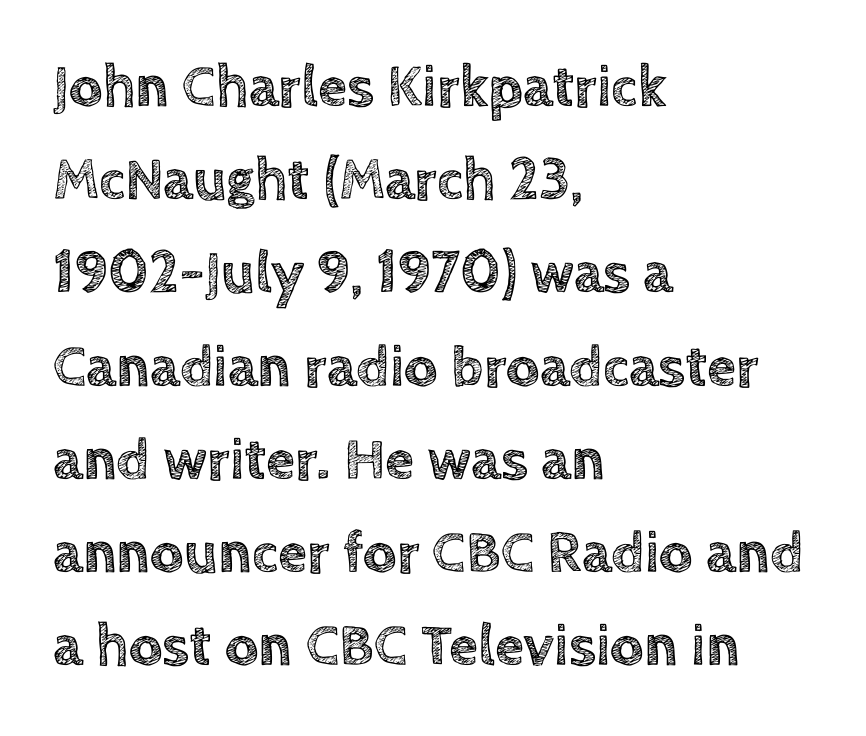
{"italic": "no", "width": "normal", "x_height": "large", "monospaced": "no", "underline": "no", "align": "left", "line_spacing": "normal", "line_spacing_ratio": 1.58, "letter_spacing": "normal", "letter_spacing_em": 0.0, "glyph_px": 59}
